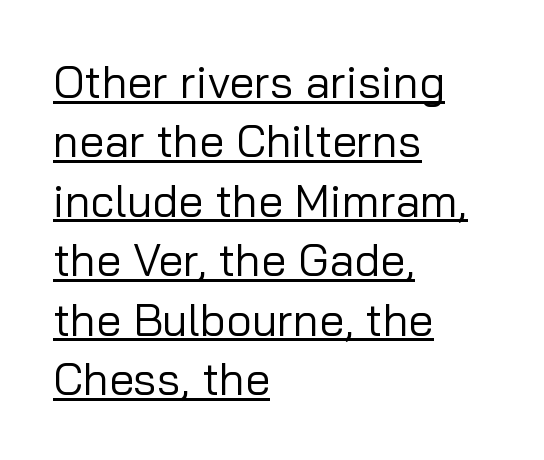
Descenders here cross a horizontal rule under the line. Standard letterfit; no display-style spreading of the glyphs. Serifs: no, the terminals of the letterforms are clean. In terms of leading, this rendering sits right in the middle.
